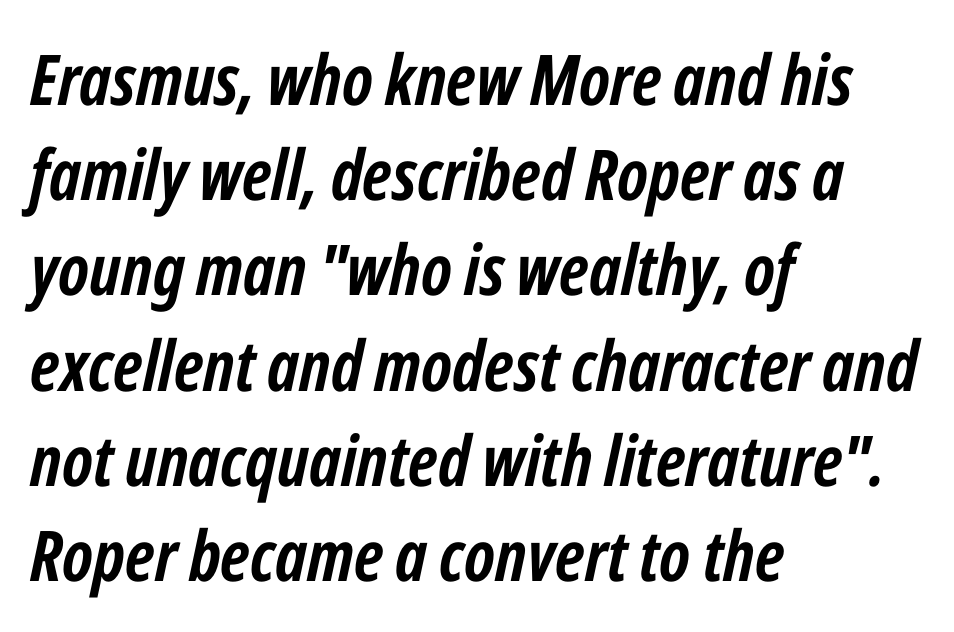
The type is set solid horizontally, with unmodified tracking. These lines are rendered in a variable-pitch font. In terms of leading, this rendering sits right in the middle. Would a proofreader flag this as italicized? Yes. The passage is arranged the way most books set body copy — flush left.
